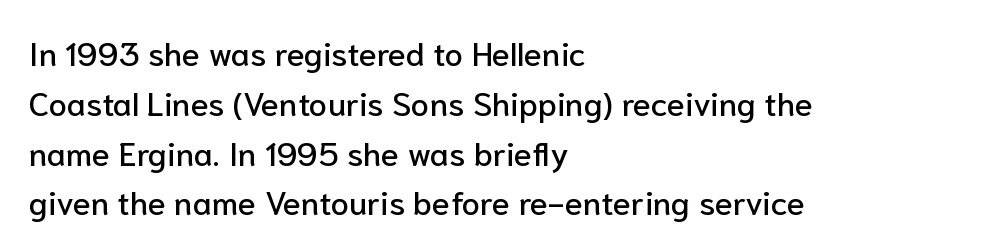
Q: Is the text italic (slanted)? A: No, it is upright.
Q: Is the typeface a serif or a sans-serif typeface? A: Sans-serif.
Q: Is the text underlined? A: No.
Q: How is the paragraph aligned? A: Left-aligned.
Q: Is the spacing between letters normal or unusually wide? A: Normal.
Q: Is the spacing between lines tight, normal or loose? A: Normal.
Q: Width (condensed, normal, or wide)? A: Normal.
Q: Stroke contrast? A: Low.
Q: x-height? A: Medium.
Q: Monospaced? A: No.
